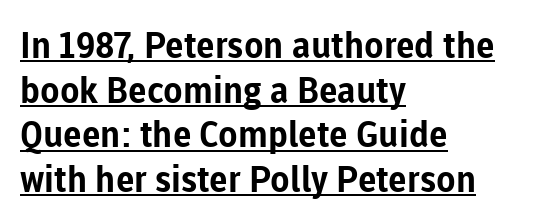
Note the varied advance widths — an 'i' is clearly narrower than an 'm'. Visually the block forms a straight wall on the left and a jagged coastline on the right. What decoration does the sample have? An underline. The glyphs have the mass of a bold cut. These lines keep a tight, regular rhythm from letter to letter. If you drew a line through each stem, it would be perfectly vertical.
